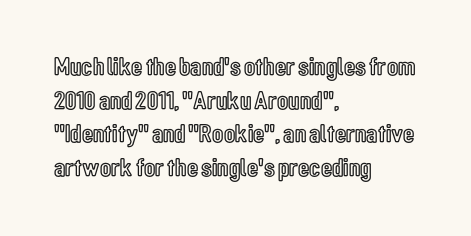
{"italic": "no", "underline": "no", "align": "left", "line_spacing": "normal", "line_spacing_ratio": 1.29, "letter_spacing": "normal", "letter_spacing_em": 0.0, "glyph_px": 26}
